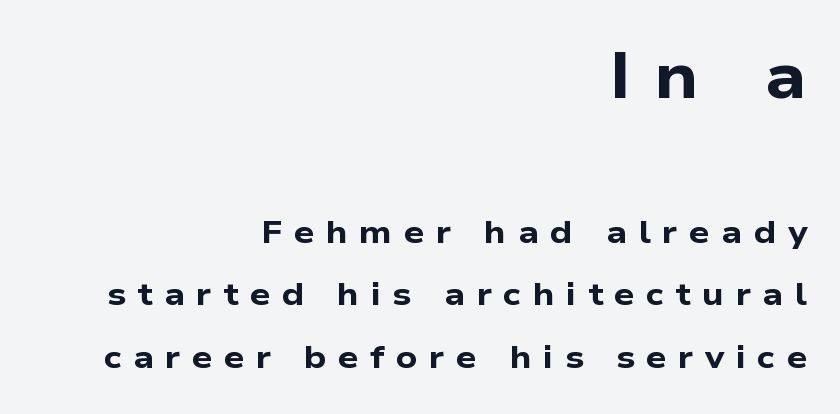
Q: Is the text bold? A: Yes.
Q: Is the typeface a serif or a sans-serif typeface? A: Sans-serif.
Q: Is the text underlined? A: No.
Q: How is the paragraph aligned? A: Right-aligned.
Q: Is the spacing between letters normal or unusually wide? A: Unusually wide.
Q: Is the spacing between lines tight, normal or loose? A: Loose.
Q: Which block of text is set in a larger size, the first (top) or the second (bottom)? A: The first (top) one.
Q: Width (condensed, normal, or wide)? A: Wide.
Q: Stroke contrast? A: Low.
Q: x-height? A: Medium.
Q: Monospaced? A: No.
